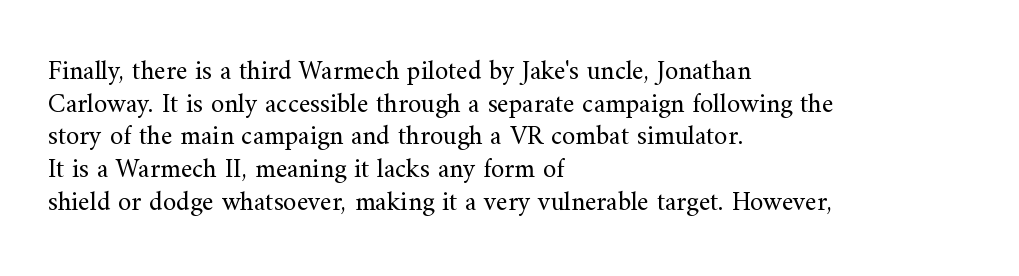
Q: Is the text bold? A: No.
Q: Is the text italic (slanted)? A: No, it is upright.
Q: Is the text underlined? A: No.
Q: How is the paragraph aligned? A: Left-aligned.
Q: Is the spacing between letters normal or unusually wide? A: Normal.
